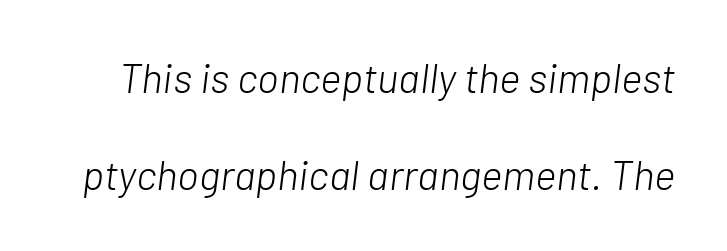
The font sits on the lighter half of the weight spectrum, regular included. Think of a printed novel: that variable character pitch is what you see here. How are the letters spaced? Ordinarily, with no added tracking. The block of text is sparse from top to bottom, with ample space between rows.
